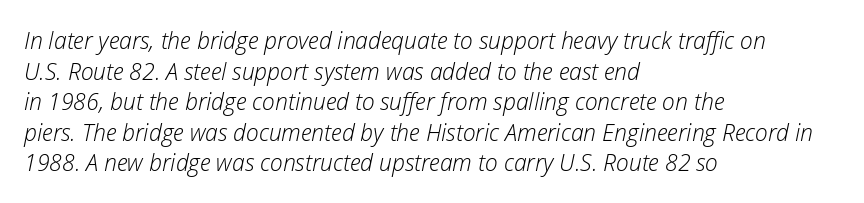
{"italic": "yes", "lean": "right", "slant_degrees": 12, "bold": "no", "underline": "no", "align": "left", "line_spacing": "normal", "line_spacing_ratio": 1.33, "letter_spacing": "normal", "letter_spacing_em": 0.0, "glyph_px": 23}
